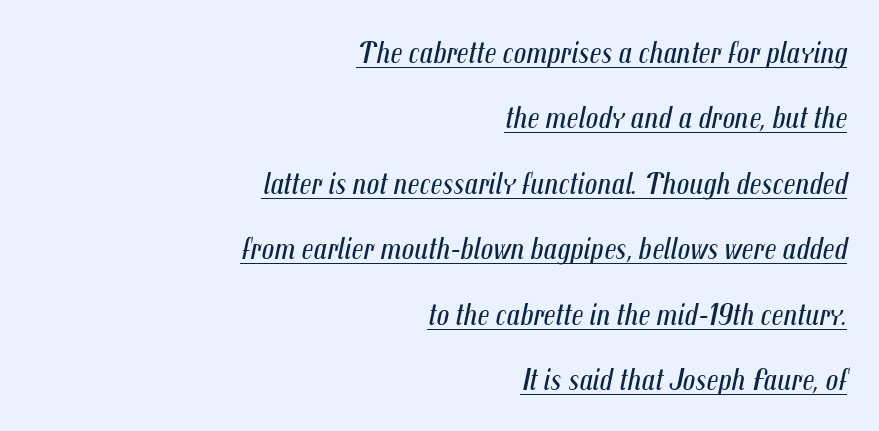
No extra tracking has been applied to these lines. The typesetter chose a ragged-left arrangement here. In terms of posture, this sample is oblique. The rendered words wear a rule along their underside. The font sits on the lighter half of the weight spectrum, regular included. Leading: increased.
